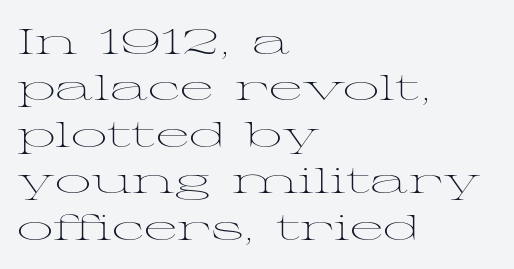
{"serif": "yes", "italic": "no", "bold": "no", "weight": "light", "width": "wide", "stroke_contrast": "medium", "x_height": "medium", "monospaced": "no", "underline": "no", "align": "left", "line_spacing": "normal", "line_spacing_ratio": 1.29, "letter_spacing": "normal", "letter_spacing_em": 0.0, "glyph_px": 36}
